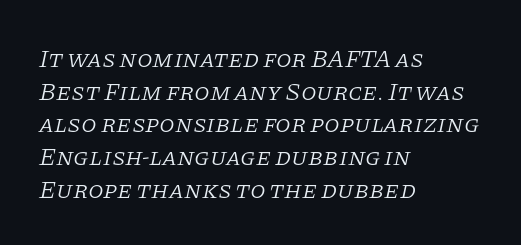
Q: Is the text bold? A: No.
Q: Is the text italic (slanted)? A: Yes, it leans right by about 11 degrees.
Q: Is the text underlined? A: No.
Q: How is the paragraph aligned? A: Left-aligned.
Q: Is the spacing between letters normal or unusually wide? A: Normal.
Q: Is the spacing between lines tight, normal or loose? A: Normal.
